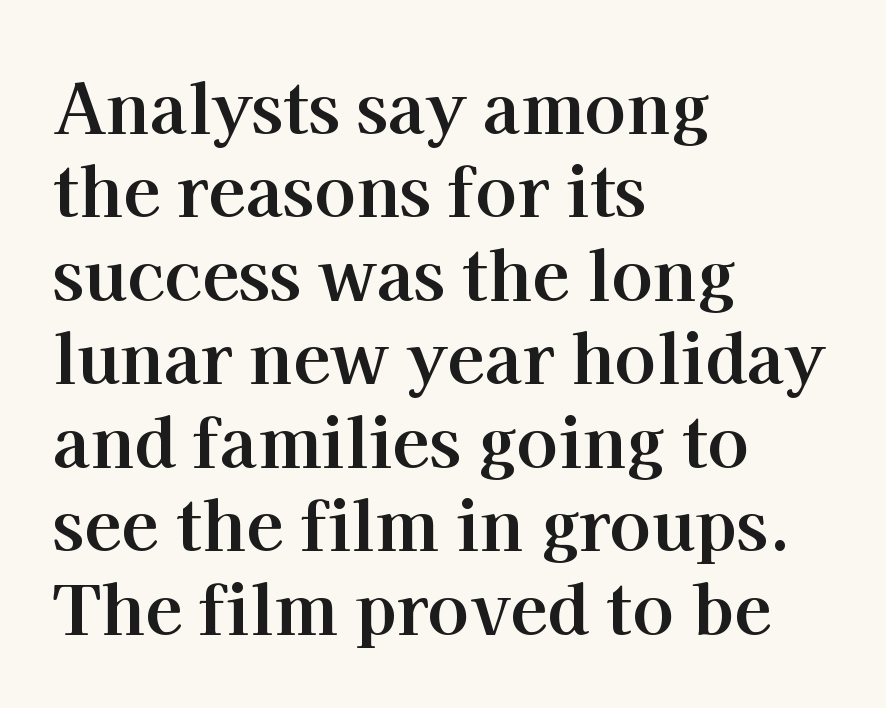
Q: Is the text bold? A: Yes.
Q: Is the text italic (slanted)? A: No, it is upright.
Q: Is the typeface a serif or a sans-serif typeface? A: Serif.
Q: Is the text underlined? A: No.
Q: How is the paragraph aligned? A: Left-aligned.
Q: Is the spacing between letters normal or unusually wide? A: Normal.
Q: Width (condensed, normal, or wide)? A: Normal.
Q: Stroke contrast? A: High.
Q: x-height? A: Medium.
Q: Monospaced? A: No.
